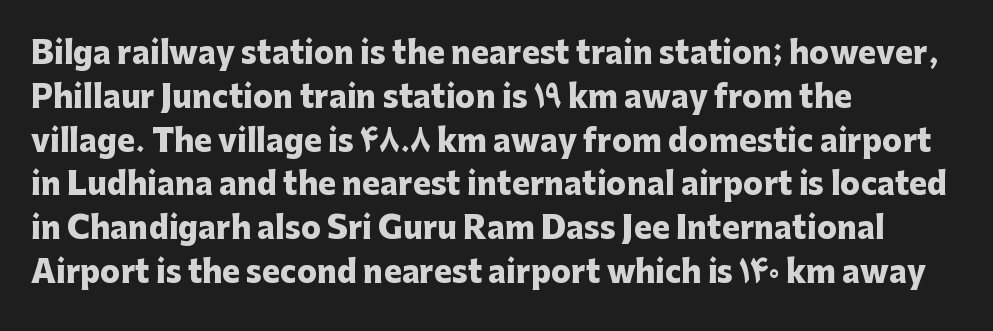
The image shows 30 px heavy sans-serif type, upright; set left-aligned, normal line spacing (1.46x), normal letter spacing, not underlined; low stroke contrast and a medium x-height.
